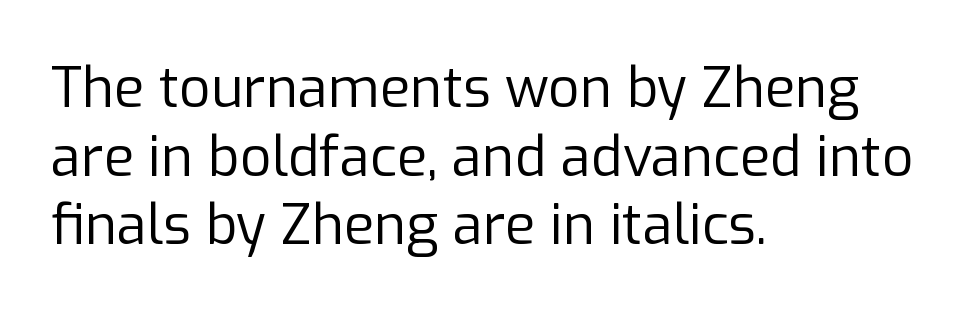
Q: Is the text bold? A: No.
Q: Is the text italic (slanted)? A: No, it is upright.
Q: Is the typeface a serif or a sans-serif typeface? A: Sans-serif.
Q: Is the text underlined? A: No.
Q: How is the paragraph aligned? A: Left-aligned.
Q: Is the spacing between letters normal or unusually wide? A: Normal.
Q: Is the spacing between lines tight, normal or loose? A: Normal.
Q: Width (condensed, normal, or wide)? A: Normal.
Q: Stroke contrast? A: Low.
Q: x-height? A: Medium.
Q: Monospaced? A: No.
